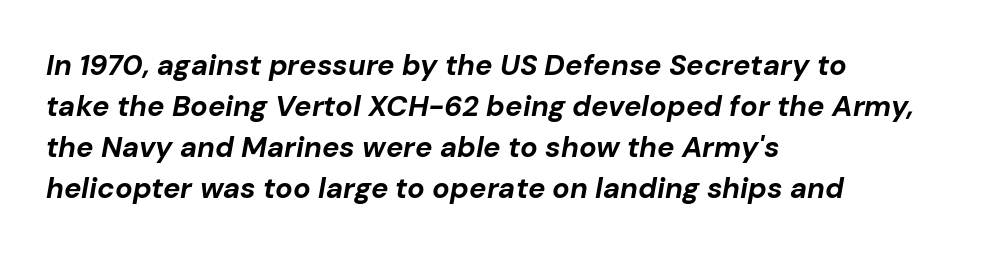
Q: Is the text bold? A: Yes.
Q: Is the text italic (slanted)? A: Yes, it leans right by about 10 degrees.
Q: Is the text underlined? A: No.
Q: How is the paragraph aligned? A: Left-aligned.
Q: Is the spacing between letters normal or unusually wide? A: Normal.
Q: Is the spacing between lines tight, normal or loose? A: Normal.
Q: Width (condensed, normal, or wide)? A: Normal.
Q: Stroke contrast? A: Low.
Q: x-height? A: Medium.
Q: Monospaced? A: No.
